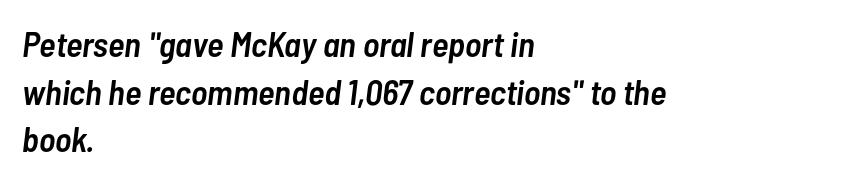
{"italic": "yes", "lean": "right", "slant_degrees": 7, "bold": "semi", "weight": "semibold", "width": "condensed", "stroke_contrast": "low", "x_height": "medium", "monospaced": "no", "underline": "no", "align": "left", "line_spacing": "normal", "line_spacing_ratio": 1.36, "letter_spacing": "normal", "letter_spacing_em": 0.0, "glyph_px": 35}
